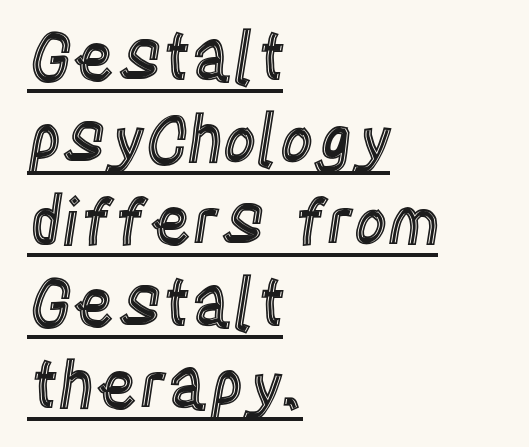
Q: Is the text italic (slanted)? A: Yes.
Q: Is the text underlined? A: Yes.
Q: How is the paragraph aligned? A: Left-aligned.
Q: Is the spacing between letters normal or unusually wide? A: Normal.
Q: Is the spacing between lines tight, normal or loose? A: Normal.
Q: Width (condensed, normal, or wide)? A: Condensed.
Q: x-height? A: Large.
Q: Monospaced? A: No.
